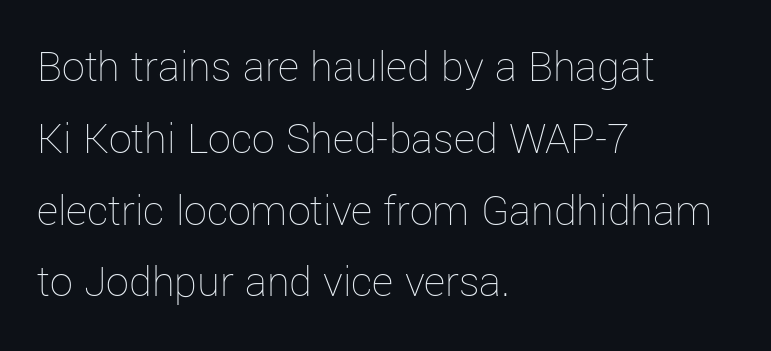
Regarding leading, the lines here are spaced in the standard way. Horizontally, the lines are justified to the leading edge only. The face used here is proportionally spaced, like ordinary book or web type. The line texture is even and compact thanks to regular tracking.
